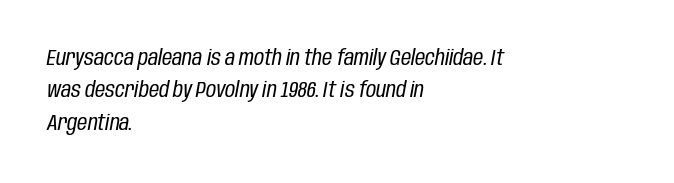
Q: Is the text bold? A: No.
Q: Is the text italic (slanted)? A: Yes, it leans right by about 10 degrees.
Q: Is the text underlined? A: No.
Q: How is the paragraph aligned? A: Left-aligned.
Q: Is the spacing between letters normal or unusually wide? A: Normal.
Q: Is the spacing between lines tight, normal or loose? A: Normal.
